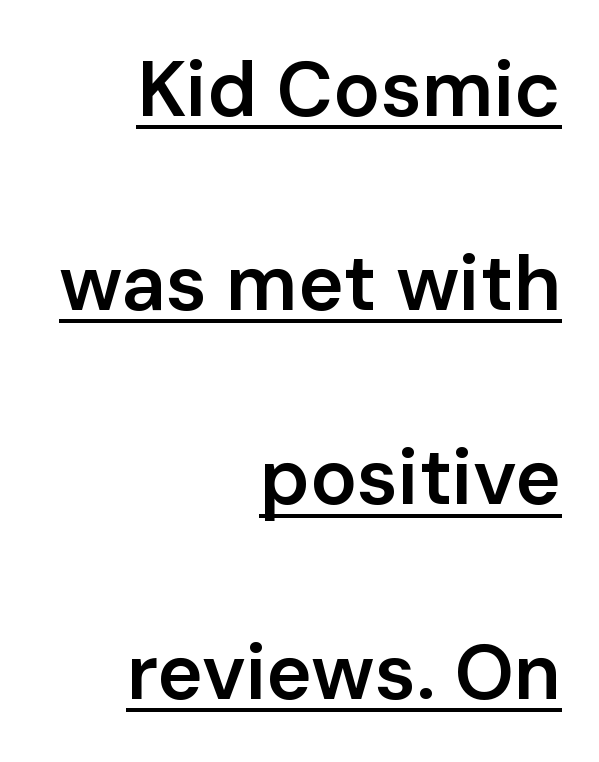
The rendering uses a large line-height, opening up the rows. Underline: present. Spacing verdict: proportional, widths tailored to each character. The compositor pushed each line to the right boundary.
